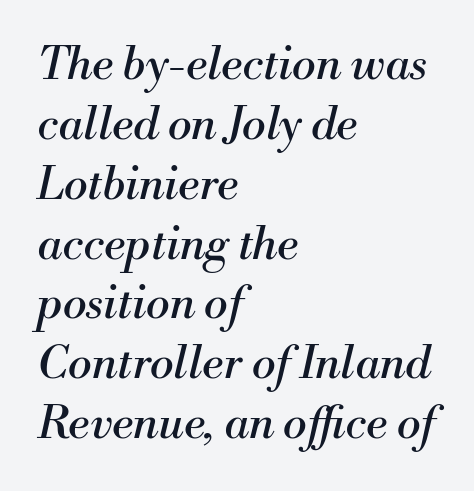
Q: Is the text bold? A: No.
Q: Is the text italic (slanted)? A: Yes, it leans right by about 13 degrees.
Q: Is the typeface a serif or a sans-serif typeface? A: Serif.
Q: Is the text underlined? A: No.
Q: How is the paragraph aligned? A: Left-aligned.
Q: Is the spacing between letters normal or unusually wide? A: Normal.
Q: Is the spacing between lines tight, normal or loose? A: Normal.
Q: Width (condensed, normal, or wide)? A: Normal.
Q: Stroke contrast? A: Medium.
Q: x-height? A: Small.
Q: Monospaced? A: No.
